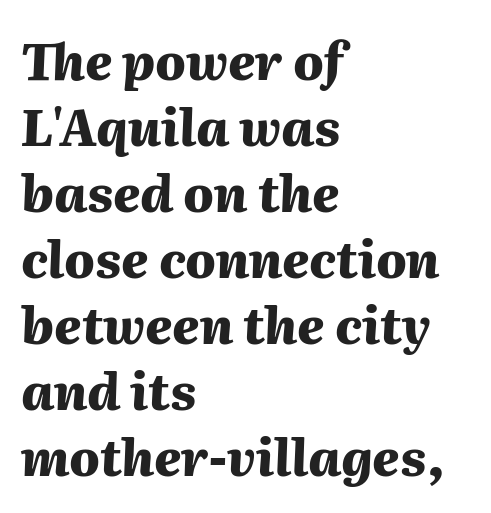
{"italic": "yes", "lean": "right", "slant_degrees": 2, "bold": "yes", "weight": "heavy", "width": "normal", "stroke_contrast": "medium", "x_height": "medium", "monospaced": "no", "underline": "no", "align": "left", "line_spacing": "normal", "line_spacing_ratio": 1.32, "letter_spacing": "normal", "letter_spacing_em": 0.0, "glyph_px": 50}
